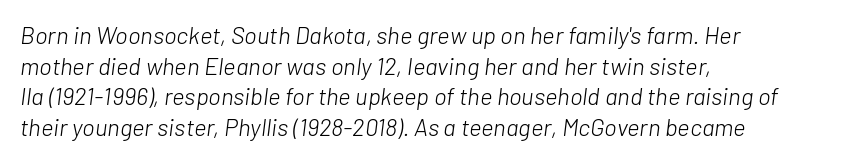
{"italic": "yes", "lean": "right", "slant_degrees": 7, "bold": "no", "underline": "no", "align": "left", "line_spacing": "normal", "line_spacing_ratio": 1.28, "letter_spacing": "normal", "letter_spacing_em": 0.0, "glyph_px": 24}
